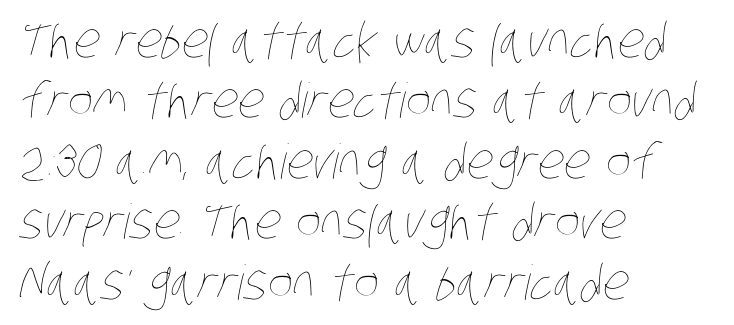
{"bold": "no", "weight": "thin", "width": "condensed", "stroke_contrast": "low", "x_height": "large", "monospaced": "no", "underline": "no", "align": "left", "line_spacing": "normal", "line_spacing_ratio": 1.26, "letter_spacing": "normal", "letter_spacing_em": 0.0, "glyph_px": 48}
